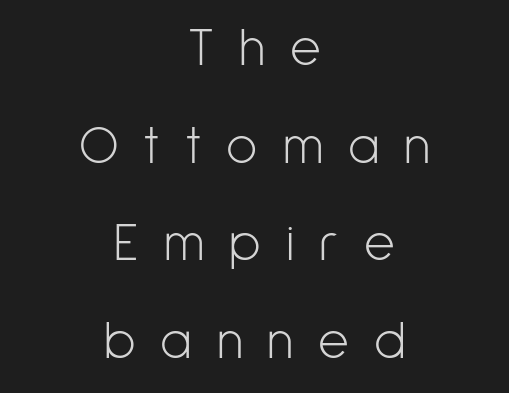
No heavy texture on the line: the type isn't bold. The passage is arranged like a title page — every line centered. This sample has the flowing, uneven cadence of proportional lettering. No feet cap the strokes, marking this as sans-serif type. Tall strokes in this sample are plumb rather than angled.
